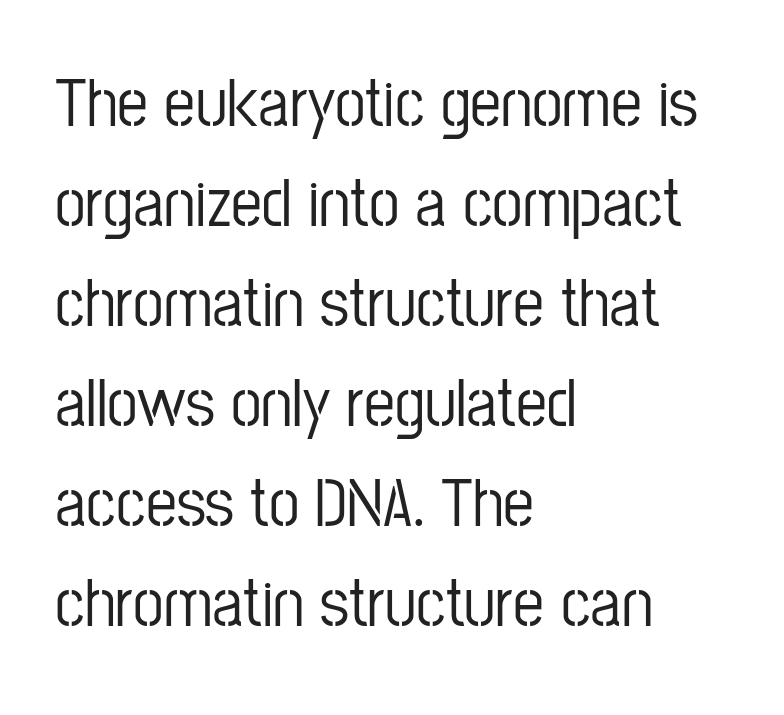
{"serif": "no", "italic": "no", "width": "condensed", "stroke_contrast": "low", "x_height": "medium", "monospaced": "no", "underline": "no", "align": "left", "line_spacing": "normal", "line_spacing_ratio": 1.45, "letter_spacing": "normal", "letter_spacing_em": 0.0, "glyph_px": 69}
